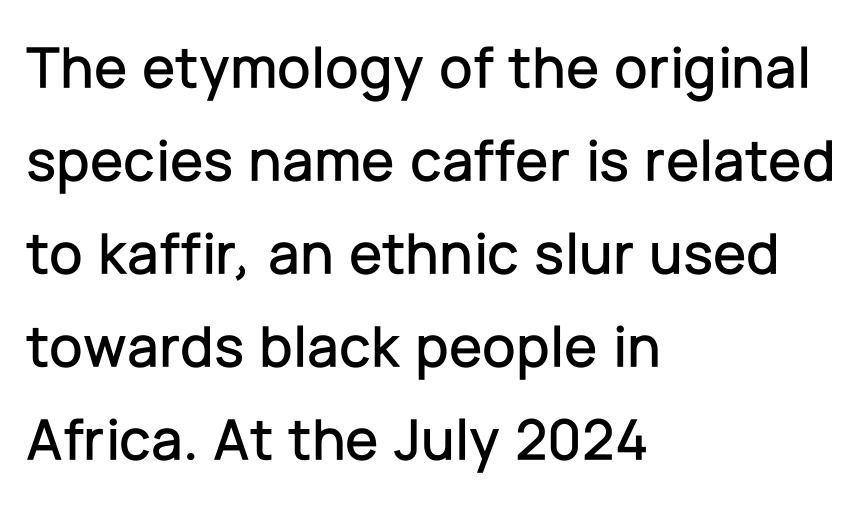
{"serif": "no", "italic": "no", "width": "normal", "stroke_contrast": "low", "x_height": "medium", "monospaced": "no", "underline": "no", "align": "left", "line_spacing": "normal", "line_spacing_ratio": 1.55, "letter_spacing": "normal", "letter_spacing_em": 0.0, "glyph_px": 60}
